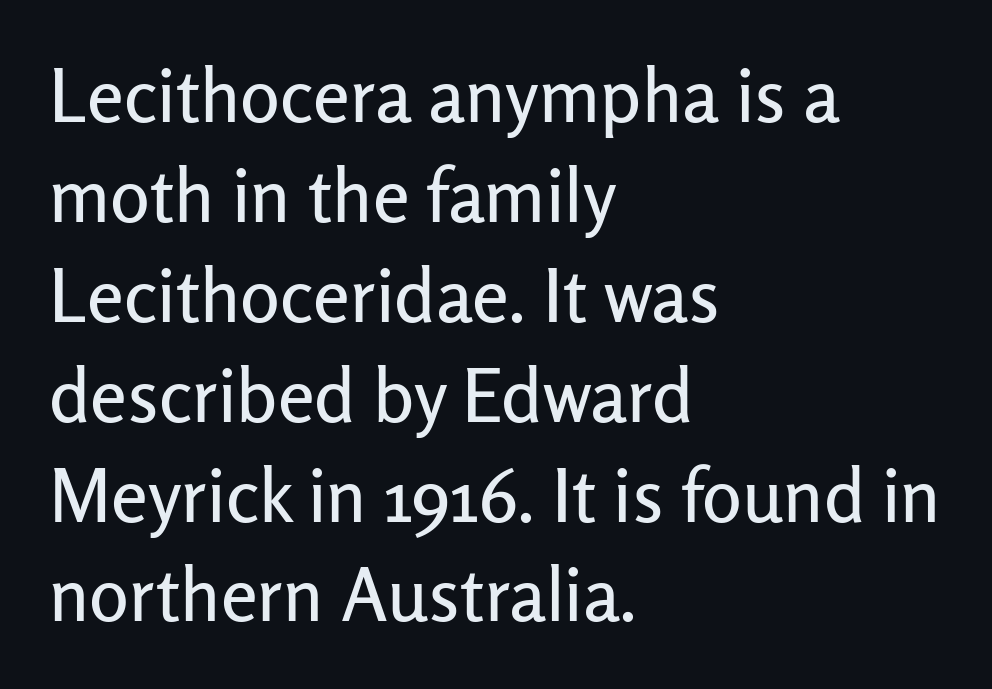
Spacing between characters is what you'd get straight out of the box. The characters display no serif detailing; their extremities are plain. The passage shown is typed in a proportional face where columns would drift. A clean baseline with only descenders dipping below it. You can tell it's not italic because the verticals are truly vertical.
